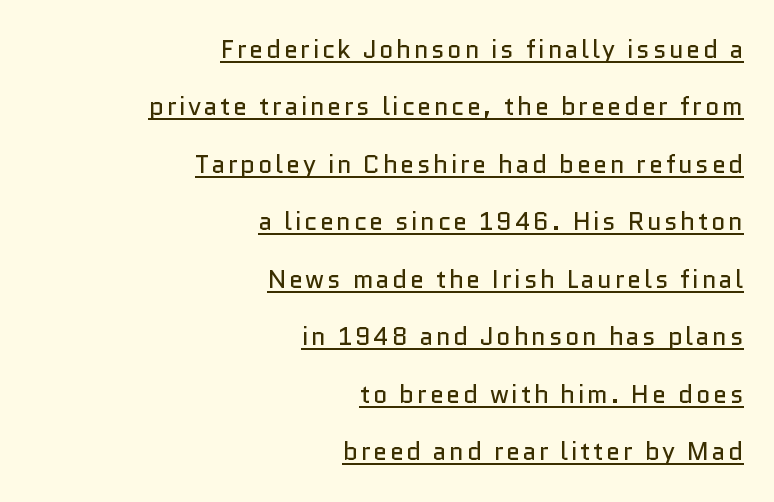
The image shows 25 px text type, upright; set right-aligned, loose line spacing (2.3x), underlined.
